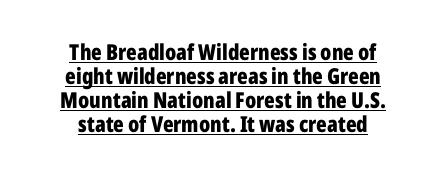
The image shows 22 px bold type, upright; set centered, tight line spacing (1.09x), normal letter spacing, underlined.
